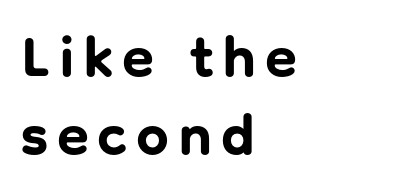
The image shows 58 px bold sans-serif type, upright; set left-aligned, normal line spacing (1.35x), not underlined; low stroke contrast and a medium x-height.
